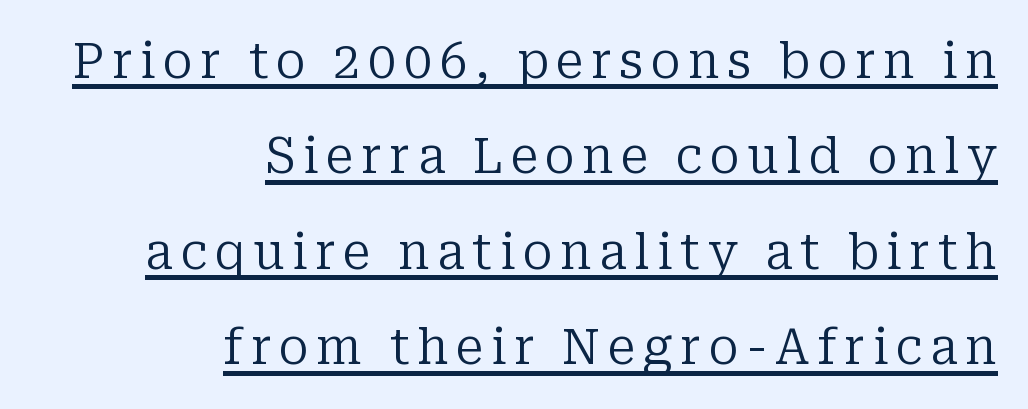
The image shows 50 px regular-weight serif type, upright; set right-aligned, loose line spacing (1.91x), underlined; low stroke contrast and a medium x-height.
